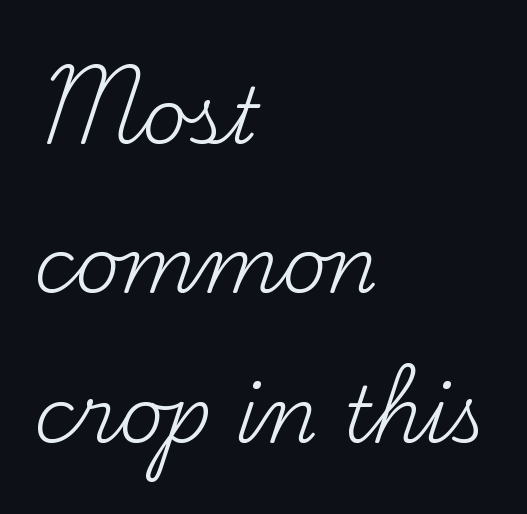
{"serif": "yes", "bold": "no", "weight": "regular", "width": "normal", "stroke_contrast": "medium", "x_height": "small", "monospaced": "no", "underline": "no", "align": "left", "line_spacing": "loose", "line_spacing_ratio": 1.94, "letter_spacing": "normal", "letter_spacing_em": 0.0, "glyph_px": 77}
